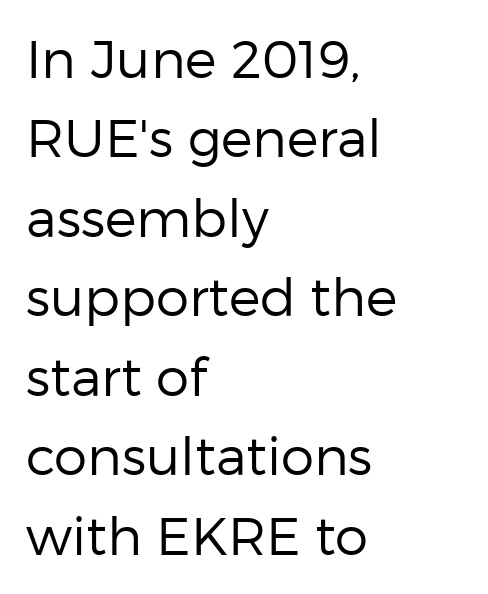
Does extra space separate the letters? No, they use regular spacing. Casual observation: everything's shoved over to the left. The rendering uses a moderate line-height, typical for paragraphs. Letterform terminals end flat and unadorned throughout the passage.
